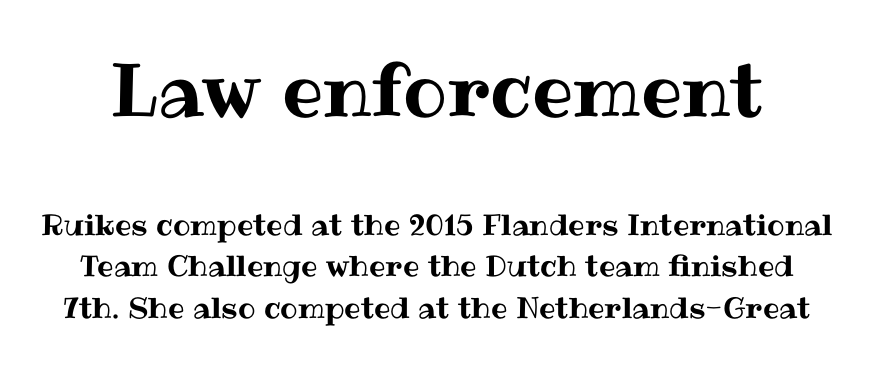
{"italic": "no", "width": "normal", "stroke_contrast": "medium", "x_height": "medium", "monospaced": "no", "underline": "no", "line_spacing": "normal", "line_spacing_ratio": 1.44, "letter_spacing": "normal", "letter_spacing_em": 0.0, "larger_block": "first", "size_ratio": 2.52, "glyph_px": 73}
